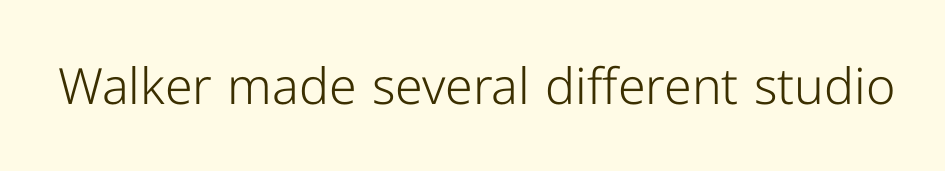
The image shows 50 px light sans-serif type, upright; set normal letter spacing, not underlined; low stroke contrast and a medium x-height.
